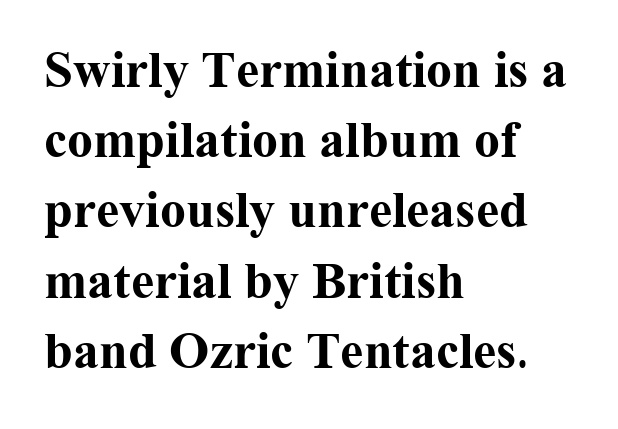
Q: Is the text bold? A: Yes.
Q: Is the text italic (slanted)? A: No, it is upright.
Q: Is the typeface a serif or a sans-serif typeface? A: Serif.
Q: Is the text underlined? A: No.
Q: How is the paragraph aligned? A: Left-aligned.
Q: Is the spacing between letters normal or unusually wide? A: Normal.
Q: Is the spacing between lines tight, normal or loose? A: Normal.
Q: Width (condensed, normal, or wide)? A: Normal.
Q: Stroke contrast? A: Medium.
Q: x-height? A: Medium.
Q: Monospaced? A: No.
